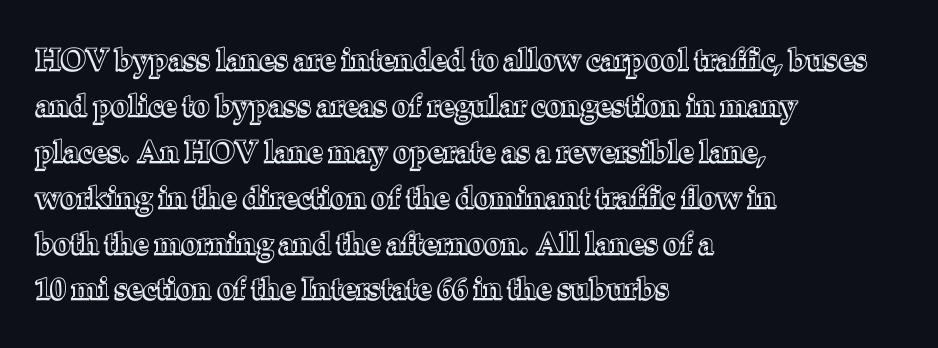
{"italic": "no", "width": "normal", "x_height": "medium", "monospaced": "no", "underline": "no", "align": "left", "line_spacing": "normal", "line_spacing_ratio": 1.53, "letter_spacing": "normal", "letter_spacing_em": 0.0, "glyph_px": 30}
